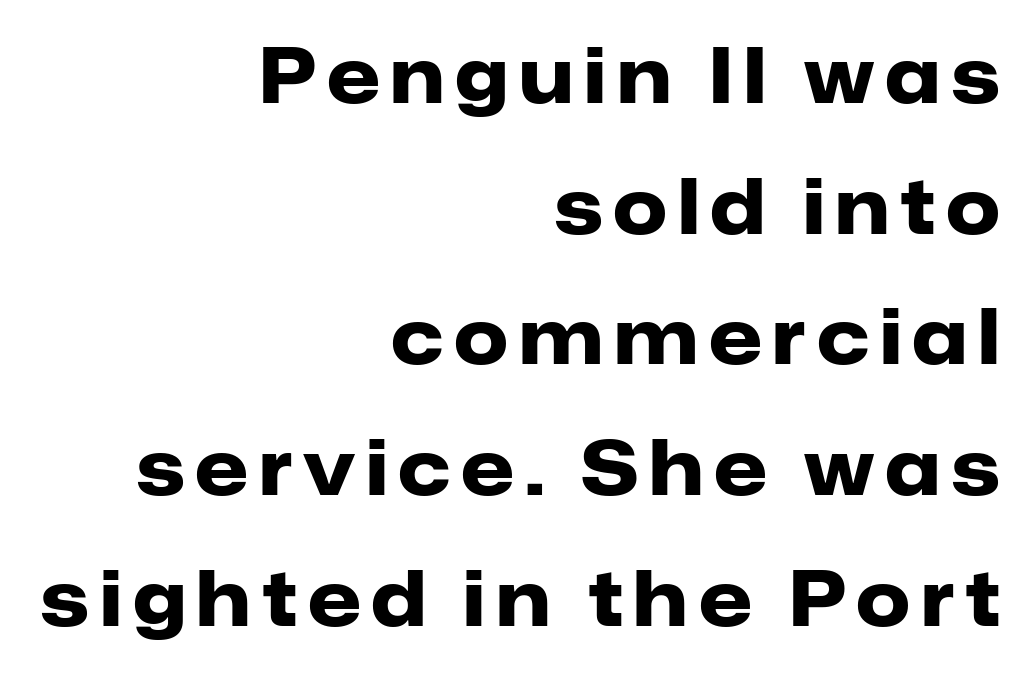
The image shows 76 px heavy sans-serif type, upright; set right-aligned, line spacing 1.72x, not underlined; low stroke contrast and a medium x-height.
